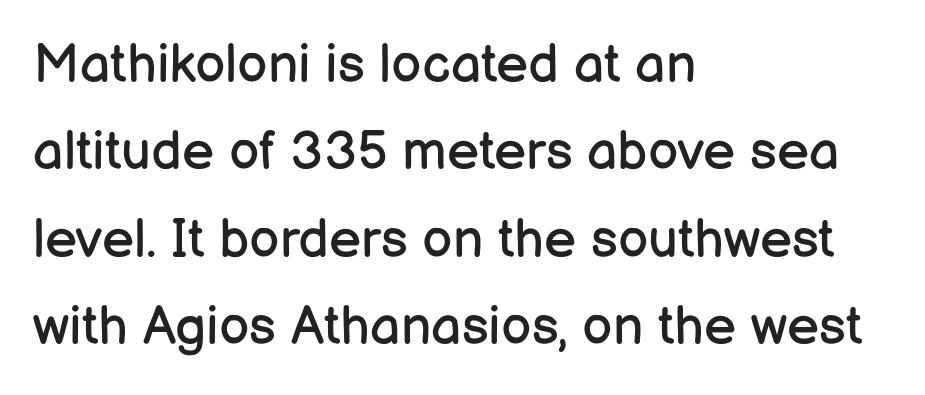
Compared with a typical body face, this is equally light or lighter still. Characters follow at the spacing the type designer built in. Upright lettering throughout. All the whitespace from short lines collects on the right. Varying glyph widths throughout — classic text-font behaviour. A sans-serif font was chosen for this passage.
